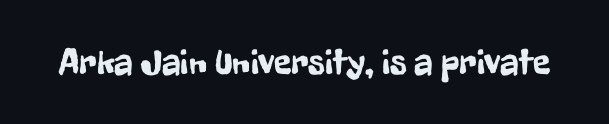
The image shows 36 px condensed sans-serif type, upright; set normal letter spacing, not underlined; low stroke contrast and a medium x-height.
